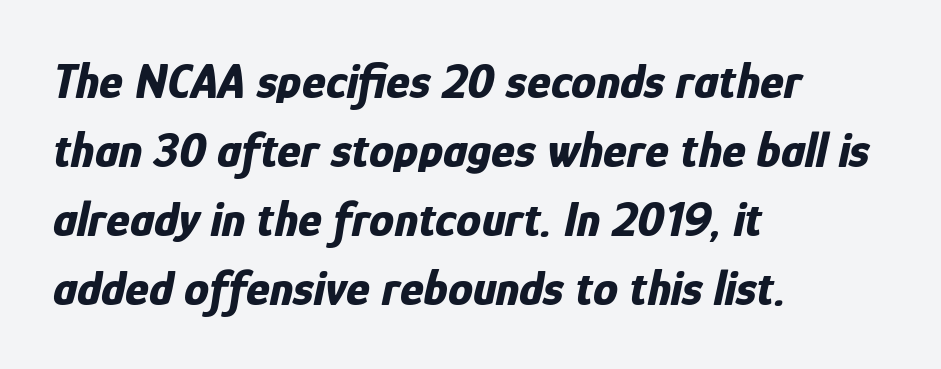
{"italic": "yes", "lean": "right", "slant_degrees": 12, "bold": "yes", "weight": "bold", "width": "condensed", "stroke_contrast": "low", "x_height": "medium", "monospaced": "no", "underline": "no", "align": "left", "line_spacing": "normal", "line_spacing_ratio": 1.38, "letter_spacing": "normal", "letter_spacing_em": 0.0, "glyph_px": 50}
